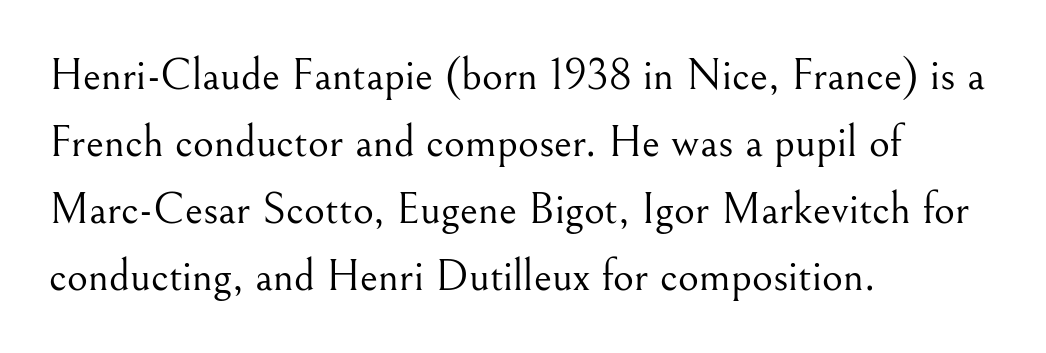
The image shows 45 px light serif type, upright; set left-aligned, normal line spacing (1.49x), normal letter spacing, not underlined; medium stroke contrast and a small x-height.
